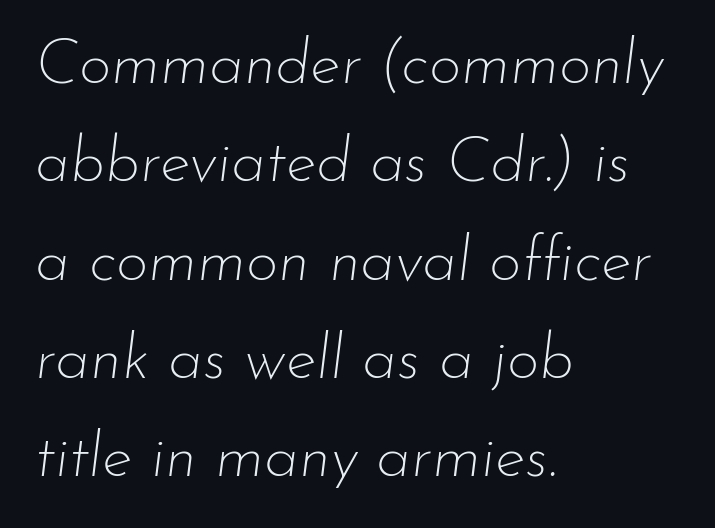
Quick note: underline off. One-word summary of the alignment: left. The typography opts for an oblique posture over an upright one. Summary of vertical rhythm: regular, with standard interline spacing. A typesetter would call this zero additional tracking.
